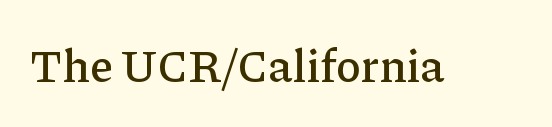
{"serif": "yes", "italic": "no", "width": "normal", "stroke_contrast": "low", "x_height": "medium", "monospaced": "no", "underline": "no", "letter_spacing": "normal", "letter_spacing_em": 0.0, "glyph_px": 46}
